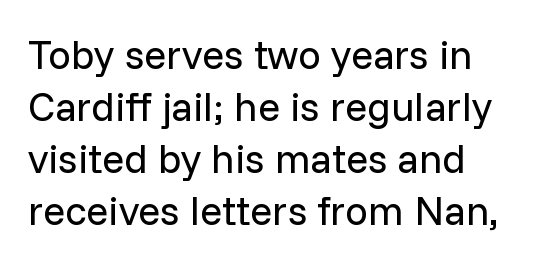
{"serif": "no", "italic": "no", "bold": "no", "weight": "regular", "width": "normal", "stroke_contrast": "low", "x_height": "medium", "monospaced": "no", "underline": "no", "line_spacing": "normal", "line_spacing_ratio": 1.27, "letter_spacing": "normal", "letter_spacing_em": 0.0, "glyph_px": 41}
